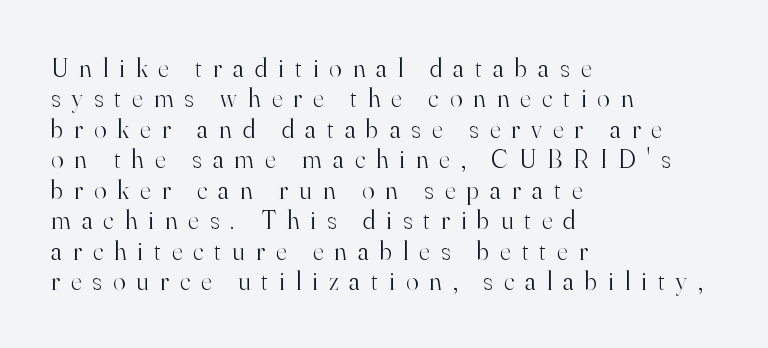
The image shows 26 px text type, upright; set left-aligned, line spacing 1.17x, unusually wide letter spacing (+0.43 em), not underlined.
